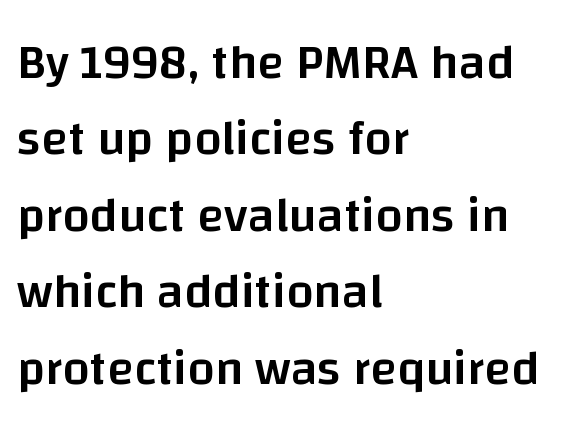
The image shows 49 px semibold sans-serif type, upright; set left-aligned, normal line spacing (1.56x), normal letter spacing, not underlined; low stroke contrast and a large x-height.
